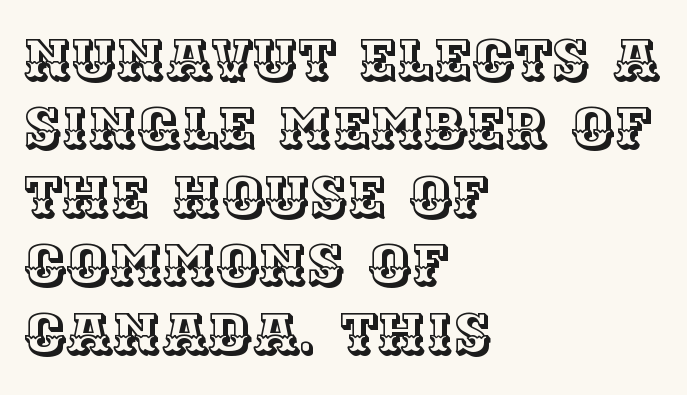
The image shows 58 px text type, upright; set left-aligned, line spacing 1.18x, normal letter spacing, not underlined; a large x-height.
